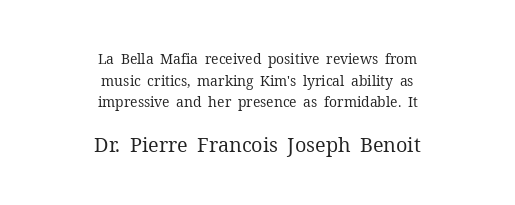
The image shows 20 px text type, upright; set centered, normal line spacing (1.54x), normal letter spacing, not underlined; the second (bottom) block is 1.43x larger.
